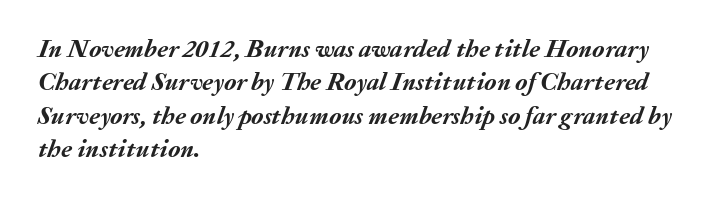
Vertically, the passage feels balanced, rows spaced as you'd expect. These lines carry a lot of weight — the face is fully bold. Each row of text sits above clean, open space. The line texture is even and compact thanks to regular tracking. It's the slanting kind of type.
